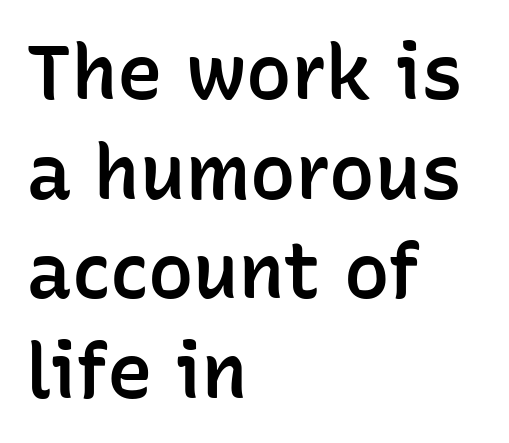
Compared with typical body copy, the letter spacing here is the same. Looks like regular typesetting: each glyph gets only the width it needs. The lines in this sample share a left origin and differ only in where they stop. Rule under the text: the space is simply empty.
